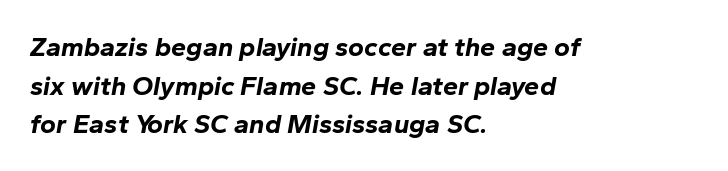
{"italic": "yes", "lean": "right", "slant_degrees": 10, "bold": "yes", "underline": "no", "align": "left", "line_spacing": "normal", "line_spacing_ratio": 1.43, "letter_spacing": "normal", "letter_spacing_em": 0.0, "glyph_px": 27}
